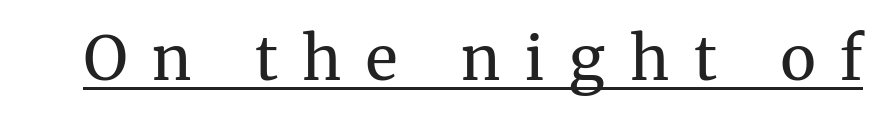
Q: Is the text bold? A: No.
Q: Is the text italic (slanted)? A: No, it is upright.
Q: Is the typeface a serif or a sans-serif typeface? A: Serif.
Q: Is the text underlined? A: Yes.
Q: Is the spacing between letters normal or unusually wide? A: Unusually wide.
Q: Width (condensed, normal, or wide)? A: Normal.
Q: Stroke contrast? A: Medium.
Q: x-height? A: Medium.
Q: Monospaced? A: No.
